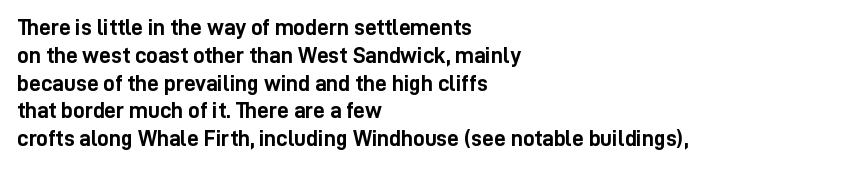
{"italic": "no", "bold": "yes", "underline": "no", "align": "left", "line_spacing_ratio": 1.21, "letter_spacing": "normal", "letter_spacing_em": 0.0, "glyph_px": 23}
